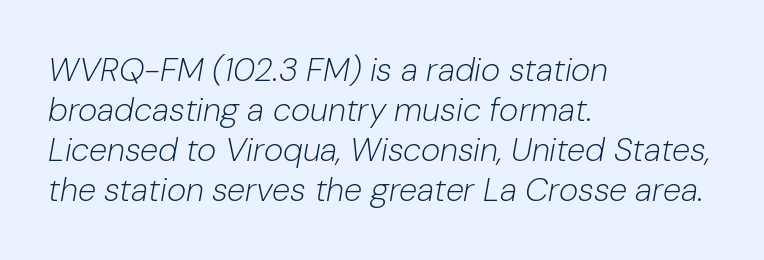
Weight: not bold — regular or lighter. The face used here has a pronounced slope to its letters. The line texture is even and compact thanks to regular tracking. Caption: multi-line text, flush left, ragged right. Varying glyph widths throughout — classic text-font behaviour. Beneath every word, the page is bare.
